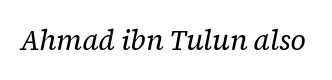
Q: Is the text bold? A: No.
Q: Is the text italic (slanted)? A: Yes, it leans right by about 12 degrees.
Q: Is the typeface a serif or a sans-serif typeface? A: Serif.
Q: Is the text underlined? A: No.
Q: Is the spacing between letters normal or unusually wide? A: Normal.
Q: Width (condensed, normal, or wide)? A: Normal.
Q: Stroke contrast? A: Low.
Q: x-height? A: Medium.
Q: Monospaced? A: No.
